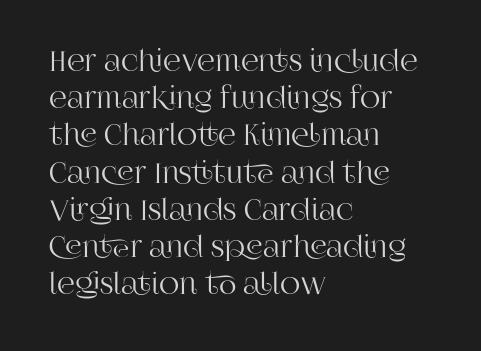
Q: Is the text italic (slanted)? A: No, it is upright.
Q: Is the typeface a serif or a sans-serif typeface? A: Serif.
Q: Is the text underlined? A: No.
Q: How is the paragraph aligned? A: Left-aligned.
Q: Is the spacing between letters normal or unusually wide? A: Normal.
Q: Is the spacing between lines tight, normal or loose? A: Normal.
Q: Width (condensed, normal, or wide)? A: Normal.
Q: Stroke contrast? A: High.
Q: x-height? A: Large.
Q: Monospaced? A: No.
